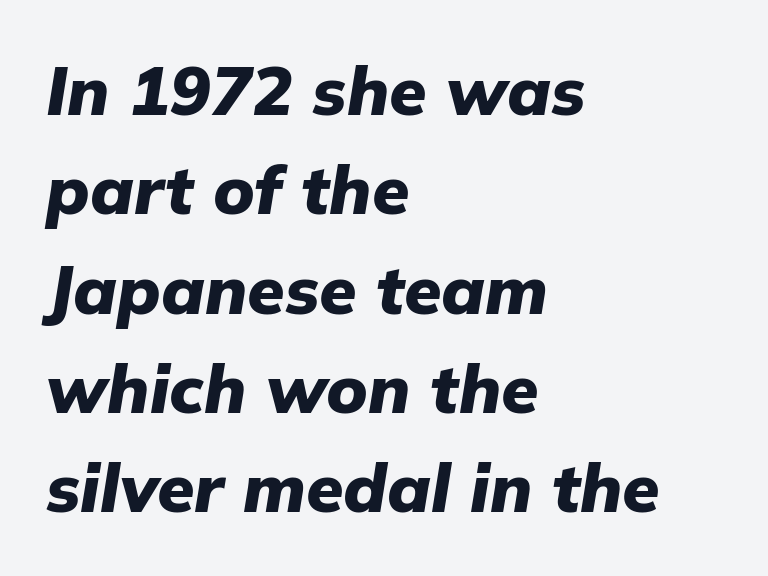
Q: Is the text bold? A: Yes.
Q: Is the text italic (slanted)? A: Yes, it leans right by about 9 degrees.
Q: Is the text underlined? A: No.
Q: How is the paragraph aligned? A: Left-aligned.
Q: Is the spacing between letters normal or unusually wide? A: Normal.
Q: Is the spacing between lines tight, normal or loose? A: Normal.
Q: Width (condensed, normal, or wide)? A: Normal.
Q: Stroke contrast? A: Low.
Q: x-height? A: Medium.
Q: Monospaced? A: No.
